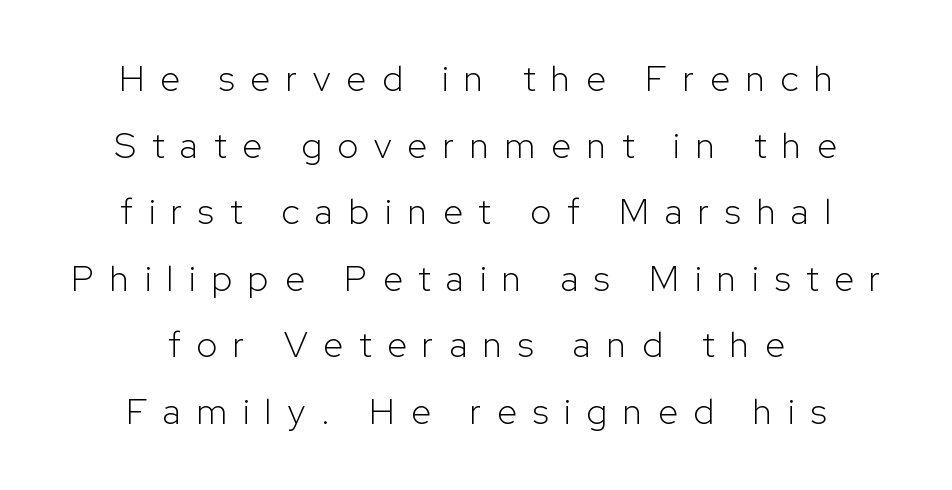
{"serif": "no", "italic": "no", "bold": "no", "weight": "light", "width": "normal", "stroke_contrast": "low", "x_height": "medium", "monospaced": "no", "underline": "no", "align": "center", "line_spacing_ratio": 1.85, "letter_spacing": "wide", "letter_spacing_em": 0.44, "glyph_px": 36}
